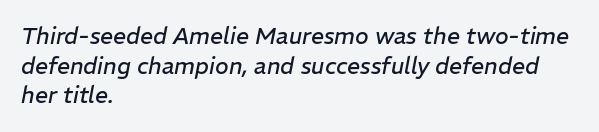
The lines are quadded left. Students, note that the glyphs here touch the page at normal intervals. The rendering uses a moderate line-height, typical for paragraphs. A typesetter would mark this as italic. Has an underline been added? It has not. Stems here are at most as thick as an everyday book face.
